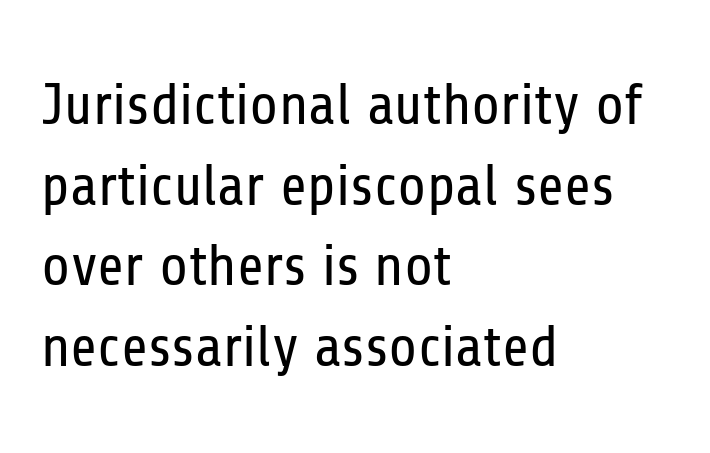
The image shows 58 px regular-weight, condensed sans-serif type, upright; set left-aligned, normal line spacing (1.39x), normal letter spacing, not underlined; low stroke contrast and a medium x-height.
